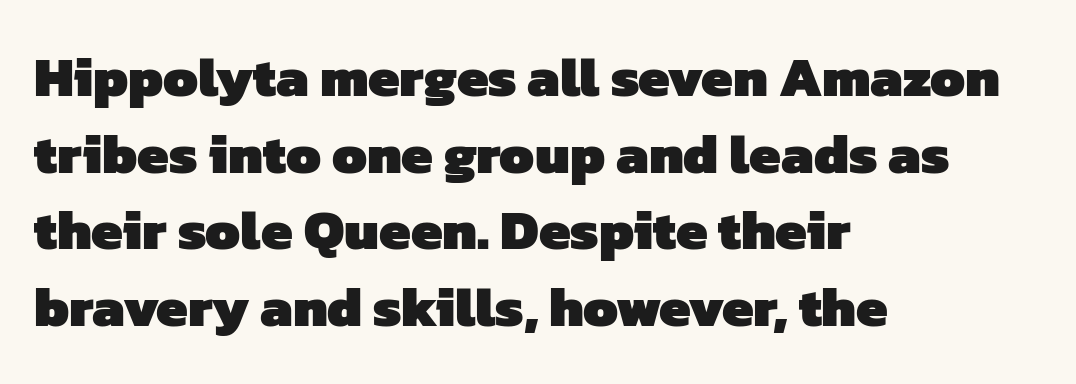
{"serif": "no", "bold": "yes", "weight": "heavy", "width": "normal", "stroke_contrast": "low", "x_height": "medium", "monospaced": "no", "underline": "no", "align": "left", "line_spacing": "normal", "line_spacing_ratio": 1.37, "letter_spacing": "normal", "letter_spacing_em": 0.0, "glyph_px": 56}
